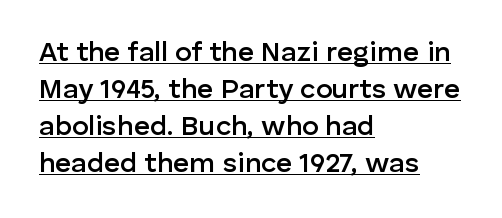
The image shows 28 px semibold sans-serif type, upright; set left-aligned, normal line spacing (1.32x), normal letter spacing, underlined; low stroke contrast and a medium x-height.
